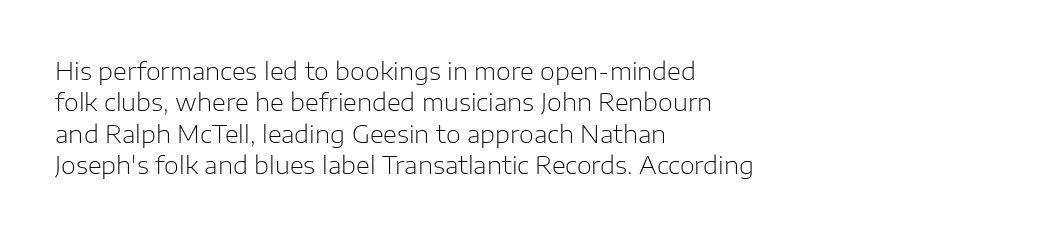
Q: Is the text bold? A: No.
Q: Is the text italic (slanted)? A: No, it is upright.
Q: Is the text underlined? A: No.
Q: How is the paragraph aligned? A: Left-aligned.
Q: Is the spacing between letters normal or unusually wide? A: Normal.
Q: Is the spacing between lines tight, normal or loose? A: Normal.
